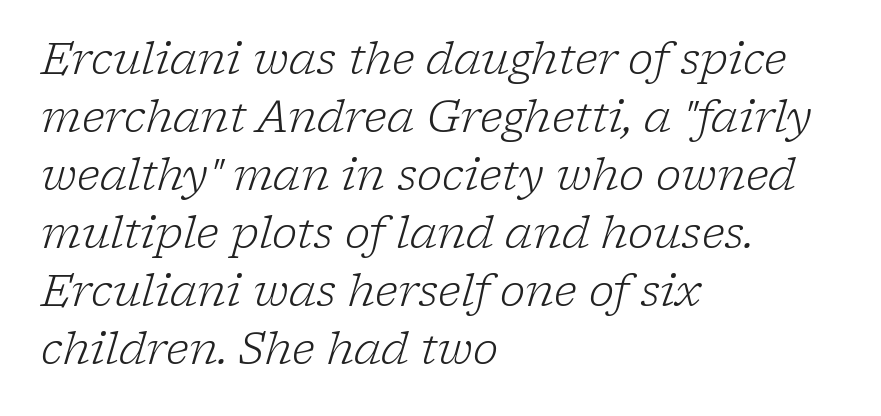
The image shows 43 px light serif type, italic (leaning right); set left-aligned, normal line spacing (1.35x), normal letter spacing, not underlined; low stroke contrast and a medium x-height.
